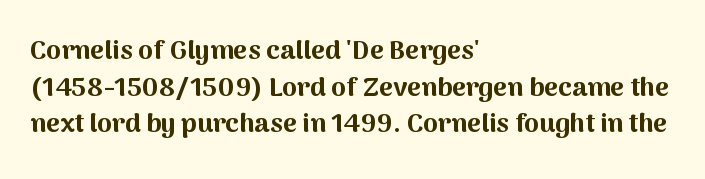
Casual observation: everything's shoved over to the left. Look at the tracking — it's just the regular setting, nothing added. The rendering uses a moderate line-height, typical for paragraphs. Decoration check: the copy has no underline. The face used here has the dense, thick strokes of a bold. The typography opts for an upright posture over an oblique one.
